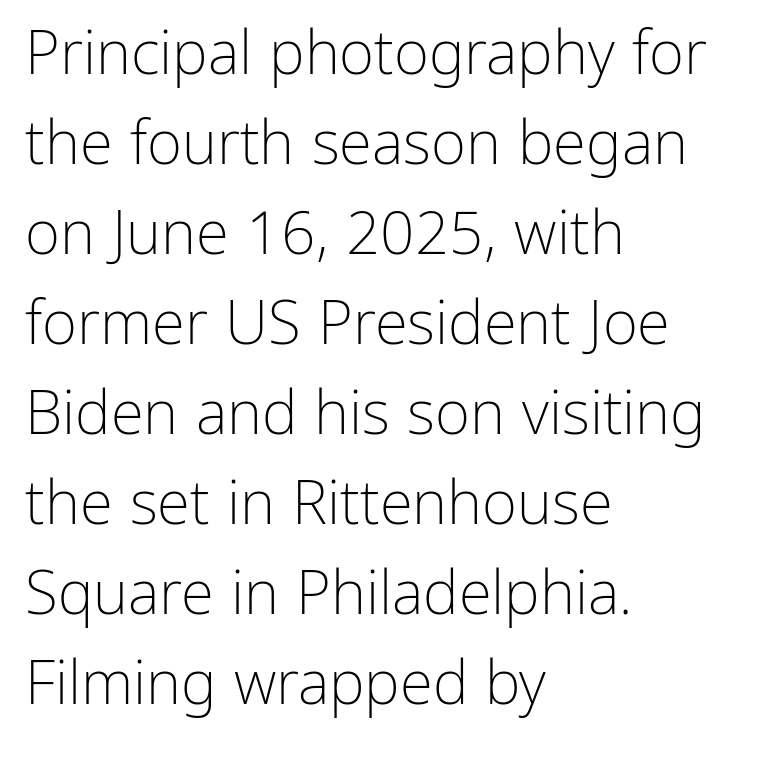
{"serif": "no", "italic": "no", "bold": "no", "weight": "light", "width": "normal", "stroke_contrast": "low", "x_height": "medium", "monospaced": "no", "underline": "no", "align": "left", "line_spacing": "normal", "line_spacing_ratio": 1.5, "letter_spacing": "normal", "letter_spacing_em": 0.0, "glyph_px": 60}
